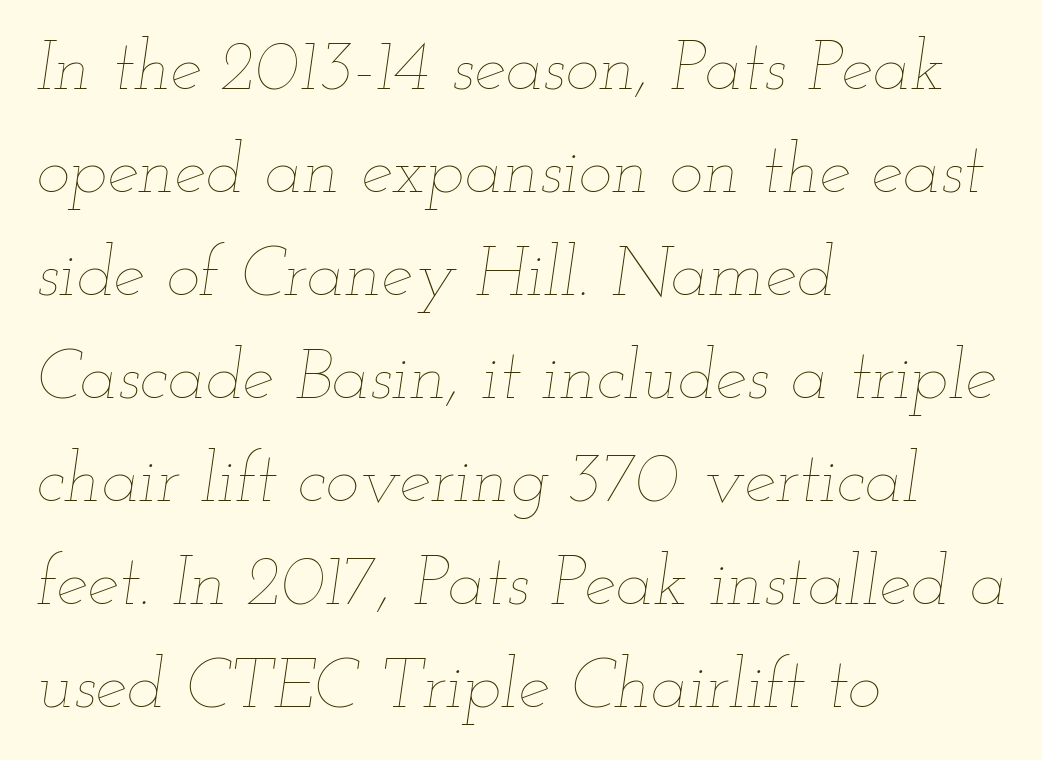
The image shows 71 px thin, wide type, italic (leaning right); set left-aligned, normal line spacing (1.45x), normal letter spacing, not underlined; low stroke contrast and a small x-height.
